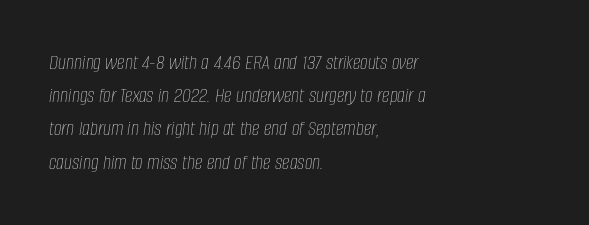
Q: Is the text bold? A: No.
Q: Is the text italic (slanted)? A: Yes, it leans right by about 8 degrees.
Q: Is the text underlined? A: No.
Q: How is the paragraph aligned? A: Left-aligned.
Q: Is the spacing between letters normal or unusually wide? A: Normal.
Q: Is the spacing between lines tight, normal or loose? A: Normal.
